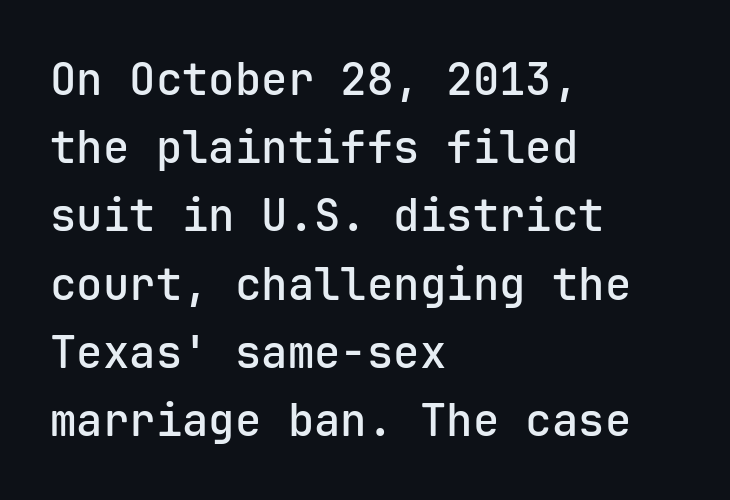
Reading down the column, the eye jumps a familiar distance to each next line. The baseline area is clear. Do the letters lean? They stand straight. Words appear dense and cohesive because spacing is normal.
